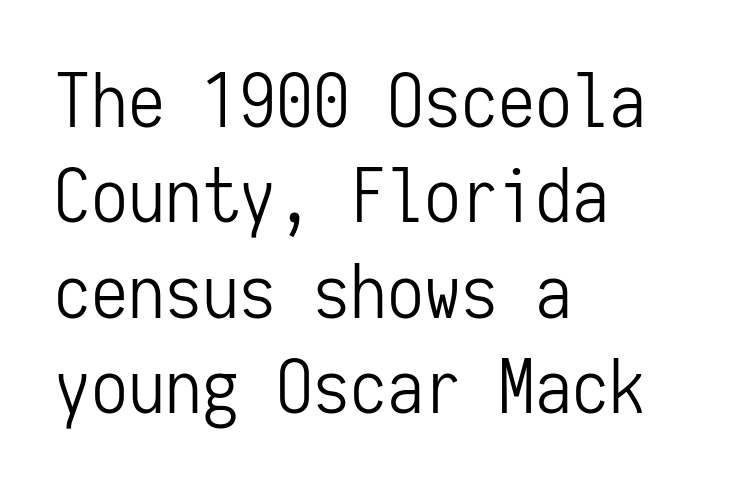
The image shows 74 px light, condensed sans-serif type, upright, monospaced; set left-aligned, normal line spacing (1.29x), normal letter spacing, not underlined; low stroke contrast and a medium x-height.
